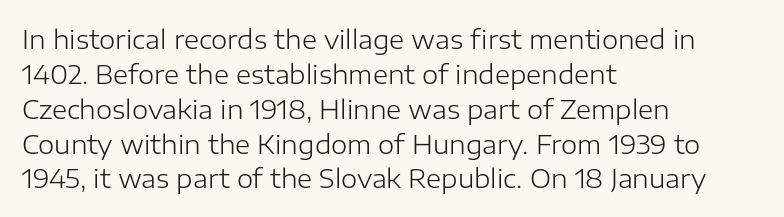
The strip under each line holds only bare page. Short note: letters normally spaced. The axis of the letterforms is exactly vertical. Line spacing here is normal. The rendering anchors every line to the left-hand side.
